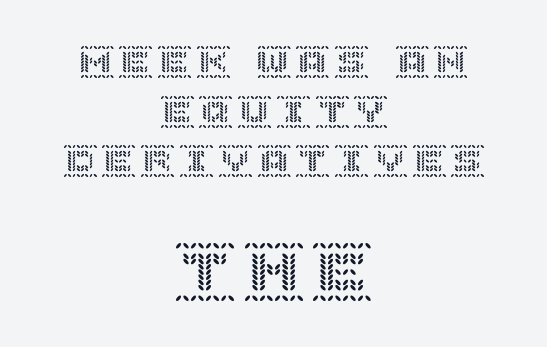
The image shows 60 px text type, upright; set centered, normal line spacing (1.46x), not underlined; the second (bottom) block is 1.76x larger; a large x-height.
